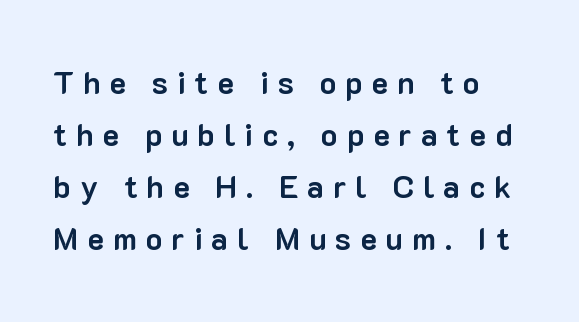
Q: Is the text bold? A: Yes.
Q: Is the text italic (slanted)? A: No, it is upright.
Q: Is the typeface a serif or a sans-serif typeface? A: Sans-serif.
Q: Is the text underlined? A: No.
Q: Is the spacing between letters normal or unusually wide? A: Unusually wide.
Q: Is the spacing between lines tight, normal or loose? A: Normal.
Q: Width (condensed, normal, or wide)? A: Normal.
Q: Stroke contrast? A: Low.
Q: x-height? A: Medium.
Q: Monospaced? A: No.
